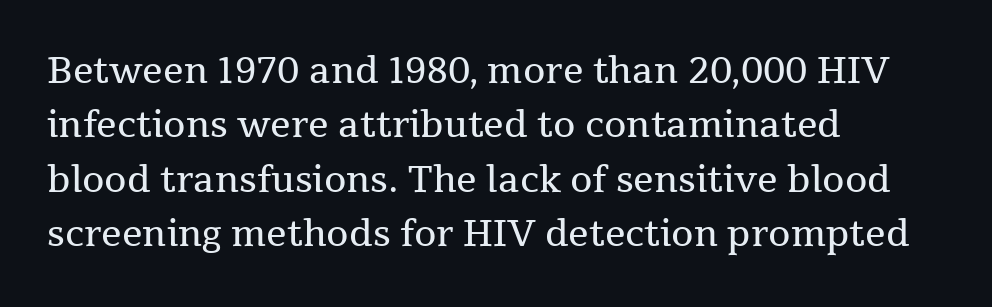
The image shows 36 px regular-weight serif type, upright; set left-aligned, normal line spacing (1.51x), normal letter spacing, not underlined; medium stroke contrast and a medium x-height.
